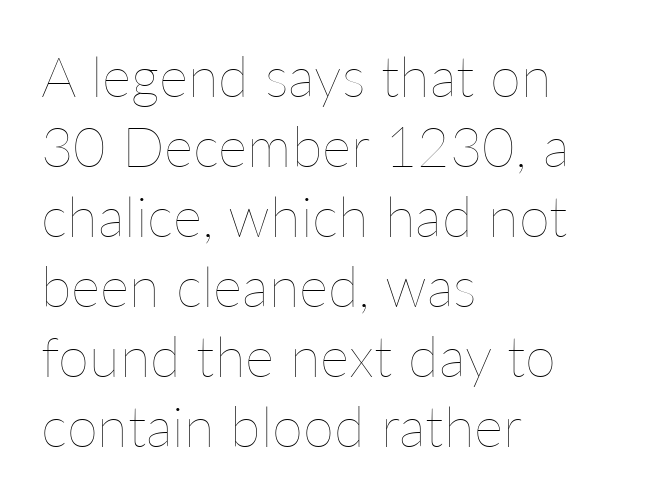
The image shows 56 px thin type, upright; set left-aligned, normal line spacing (1.25x), normal letter spacing, not underlined; low stroke contrast and a medium x-height.
